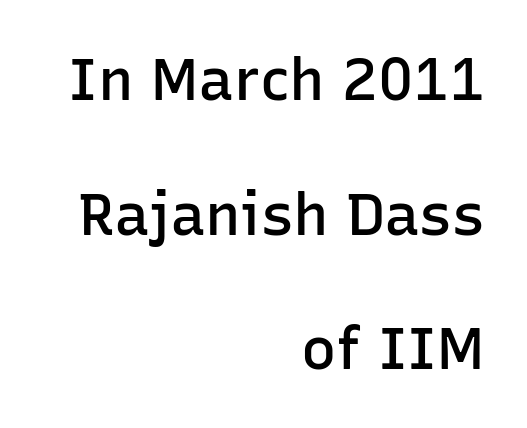
The image shows 59 px semibold sans-serif type, upright; set right-aligned, loose line spacing (2.28x), normal letter spacing, not underlined; low stroke contrast and a medium x-height.
